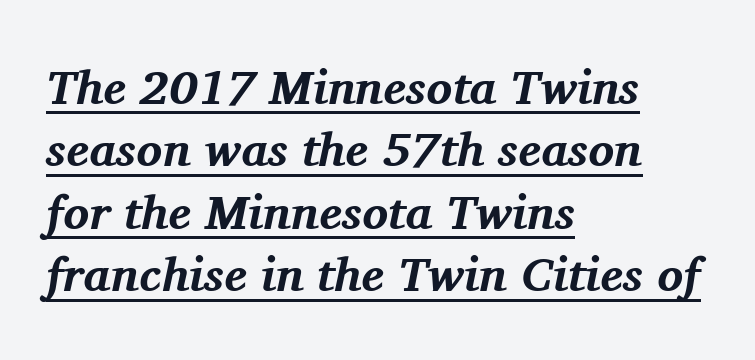
Does the copy run flush right? No — it runs flush left. Regarding serifs, this sample has them. Is this a fixed-width face? No — the glyphs have proportional, varying widths. The horizontal fit of the characters is conventional and even. Notice how the stems are inclined rather than vertical — that's the hallmark of italics.
